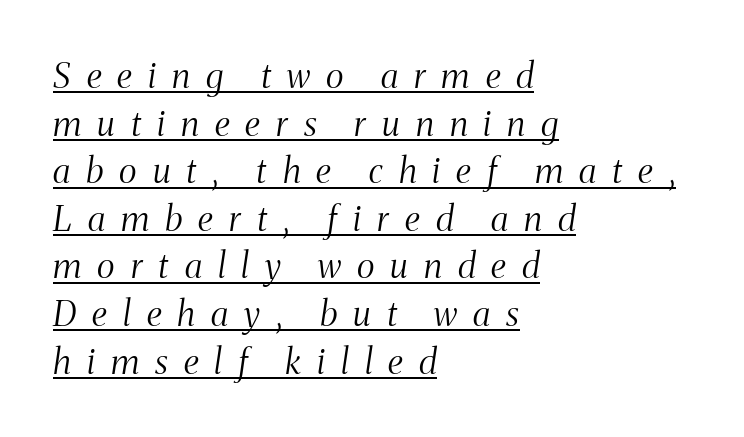
The image shows 35 px light, condensed serif type, italic (leaning right); set left-aligned, normal line spacing (1.36x), unusually wide letter spacing (+0.46 em), underlined; medium stroke contrast and a medium x-height.
